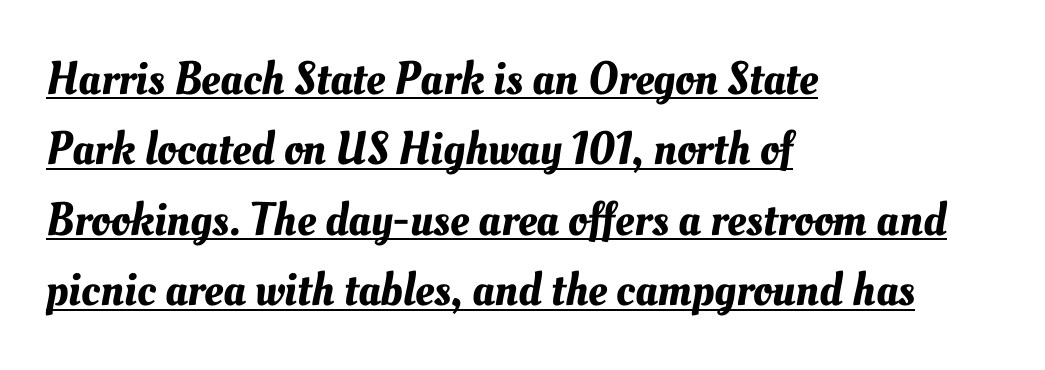
Q: Is the text underlined? A: Yes.
Q: How is the paragraph aligned? A: Left-aligned.
Q: Is the spacing between letters normal or unusually wide? A: Normal.
Q: Is the spacing between lines tight, normal or loose? A: Normal.
Q: Width (condensed, normal, or wide)? A: Normal.
Q: Stroke contrast? A: Medium.
Q: x-height? A: Small.
Q: Monospaced? A: No.
